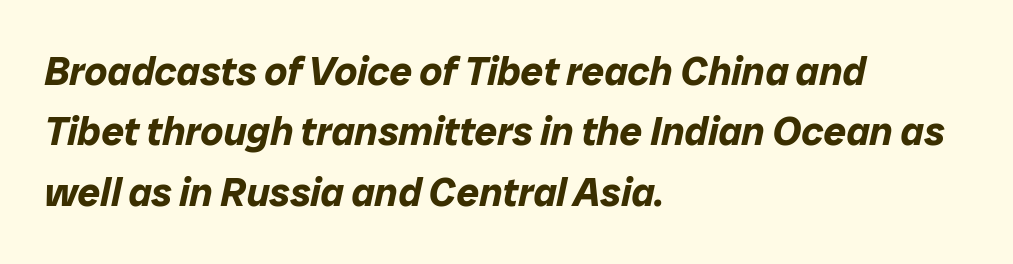
Q: Is the text bold? A: Yes.
Q: Is the text italic (slanted)? A: Yes, it leans right by about 12 degrees.
Q: Is the text underlined? A: No.
Q: How is the paragraph aligned? A: Left-aligned.
Q: Is the spacing between letters normal or unusually wide? A: Normal.
Q: Is the spacing between lines tight, normal or loose? A: Normal.
Q: Width (condensed, normal, or wide)? A: Normal.
Q: Stroke contrast? A: Low.
Q: x-height? A: Medium.
Q: Monospaced? A: No.
